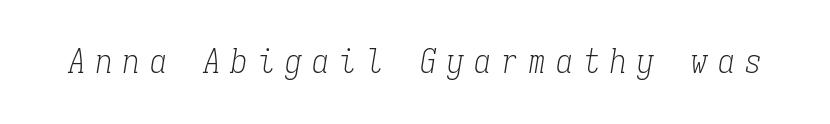
The string is rendered with underlining switched off. The type family on display is of the serif kind. Compared with ordinary roman type, these characters are visibly tilted. This sample has the even, mechanical cadence of fixed-width lettering. Honestly, the letter spacing is so wide it's the main thing you notice.
